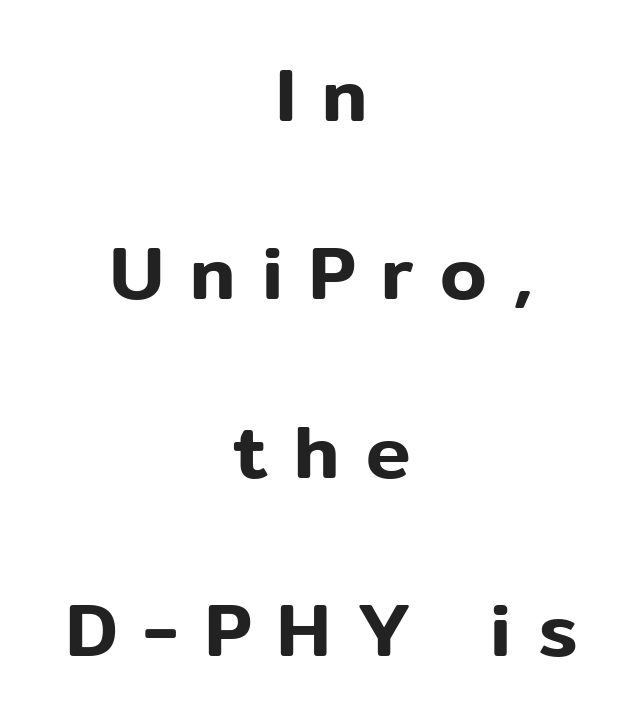
Q: Is the text italic (slanted)? A: No, it is upright.
Q: Is the typeface a serif or a sans-serif typeface? A: Sans-serif.
Q: Is the text underlined? A: No.
Q: How is the paragraph aligned? A: Centered.
Q: Is the spacing between letters normal or unusually wide? A: Unusually wide.
Q: Is the spacing between lines tight, normal or loose? A: Loose.
Q: Width (condensed, normal, or wide)? A: Normal.
Q: Stroke contrast? A: Low.
Q: x-height? A: Medium.
Q: Monospaced? A: No.
